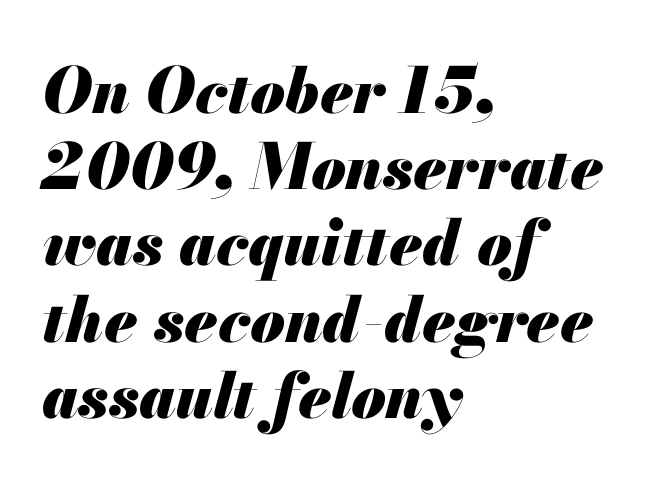
Q: Is the text bold? A: Yes.
Q: Is the text italic (slanted)? A: Yes, it leans right by about 13 degrees.
Q: Is the text underlined? A: No.
Q: How is the paragraph aligned? A: Left-aligned.
Q: Is the spacing between letters normal or unusually wide? A: Normal.
Q: Width (condensed, normal, or wide)? A: Normal.
Q: Stroke contrast? A: Medium.
Q: x-height? A: Small.
Q: Monospaced? A: No.
